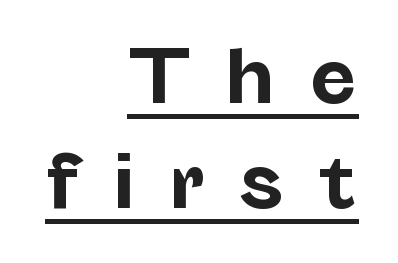
Q: Is the text bold? A: Yes.
Q: Is the text italic (slanted)? A: No, it is upright.
Q: Is the typeface a serif or a sans-serif typeface? A: Sans-serif.
Q: Is the text underlined? A: Yes.
Q: How is the paragraph aligned? A: Right-aligned.
Q: Is the spacing between letters normal or unusually wide? A: Unusually wide.
Q: Is the spacing between lines tight, normal or loose? A: Normal.
Q: Width (condensed, normal, or wide)? A: Normal.
Q: Stroke contrast? A: Low.
Q: x-height? A: Medium.
Q: Monospaced? A: No.
